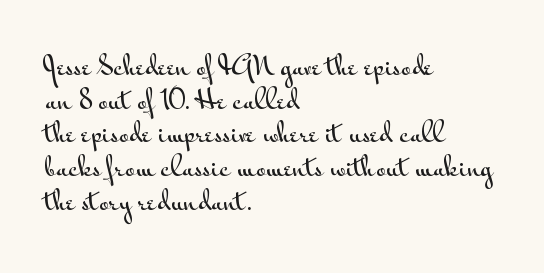
{"underline": "no", "align": "left", "line_spacing": "normal", "line_spacing_ratio": 1.25, "letter_spacing": "normal", "letter_spacing_em": 0.0, "glyph_px": 27}
